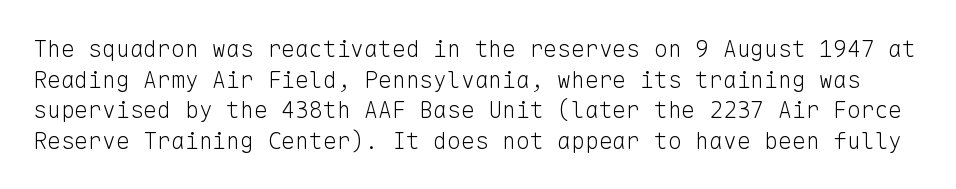
Q: Is the text bold? A: No.
Q: Is the text italic (slanted)? A: No, it is upright.
Q: Is the text underlined? A: No.
Q: Is the spacing between letters normal or unusually wide? A: Normal.
Q: Is the spacing between lines tight, normal or loose? A: Normal.
